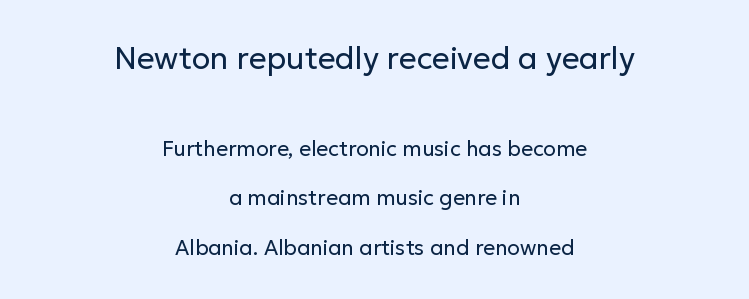
The image shows 31 px regular-weight sans-serif type, upright; set centered, loose line spacing (2.34x), normal letter spacing, not underlined; the first (top) block is 1.48x larger; low stroke contrast and a medium x-height.
